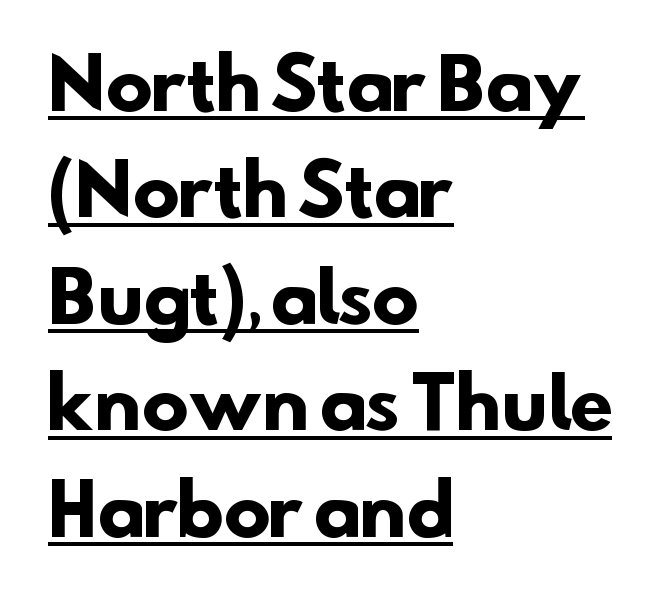
The image shows 70 px heavy sans-serif type; set left-aligned, normal line spacing (1.52x), normal letter spacing, underlined; low stroke contrast and a small x-height.
